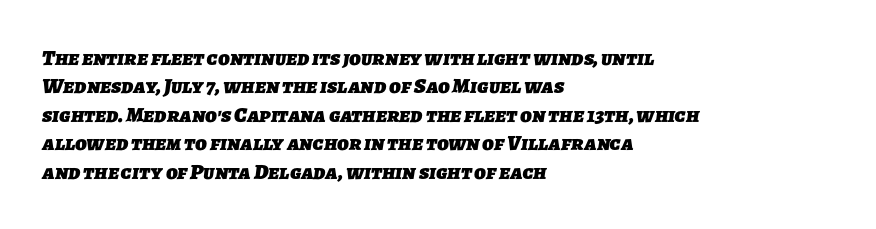
The image shows 22 px bold type; set left-aligned, normal line spacing (1.29x), normal letter spacing, not underlined.
